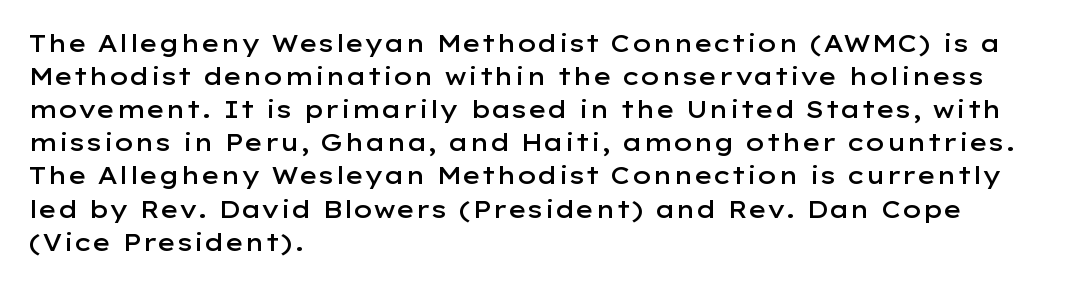
The image shows 24 px text type, upright; set left-aligned, normal line spacing (1.38x), normal letter spacing, not underlined.
